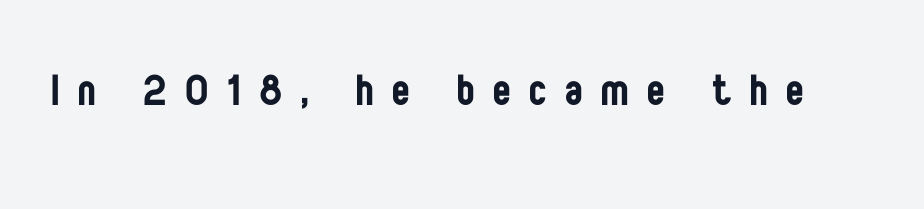
The image shows 52 px regular-weight, condensed sans-serif type, upright; set unusually wide letter spacing (+0.36 em), not underlined; low stroke contrast and a large x-height.
